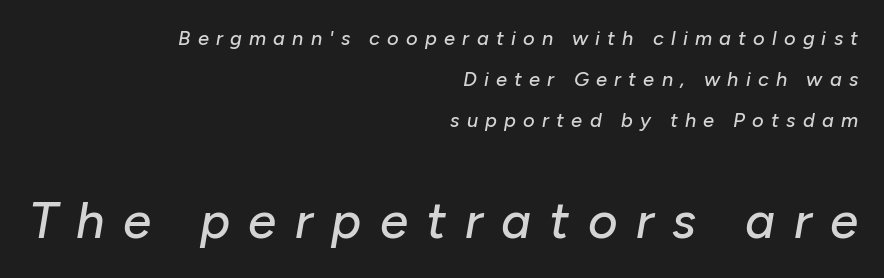
The image shows 51 px text type, italic (leaning right); set right-aligned, loose line spacing (2.04x), unusually wide letter spacing (+0.36 em), not underlined; the second (bottom) block is 2.55x larger; low stroke contrast and a medium x-height.
